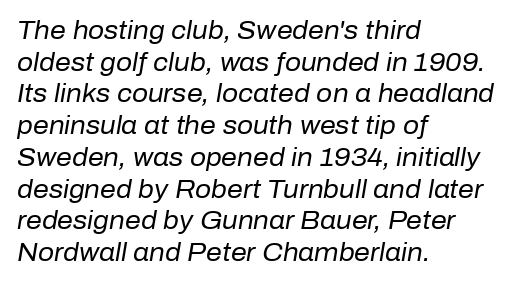
The image shows 25 px text type, italic (leaning right); set left-aligned, normal line spacing (1.27x), normal letter spacing, not underlined.
